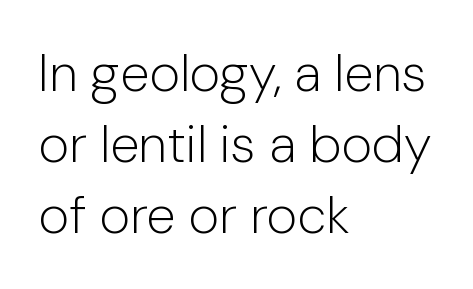
{"serif": "no", "italic": "no", "bold": "no", "weight": "light", "width": "normal", "stroke_contrast": "low", "x_height": "medium", "monospaced": "no", "underline": "no", "align": "left", "line_spacing": "normal", "line_spacing_ratio": 1.34, "letter_spacing": "normal", "letter_spacing_em": 0.0, "glyph_px": 53}
